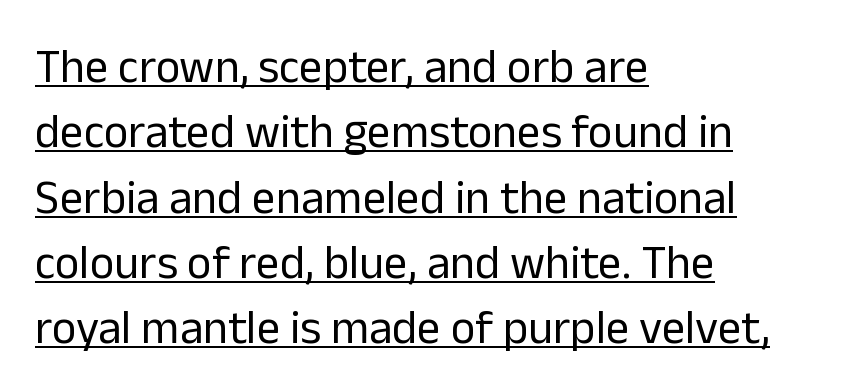
There is no visible air inserted between adjacent glyphs. The font's upright variant was chosen for this text. Weight: regular or lighter. Do the characters align in a grid? No, the font is proportional.
